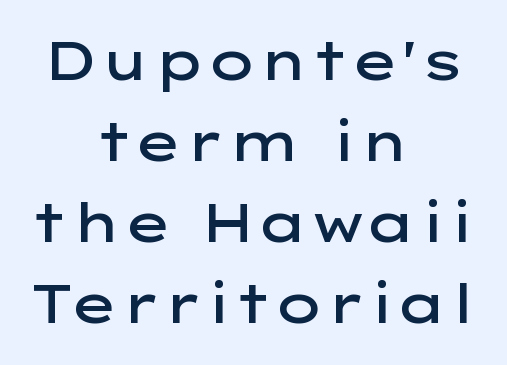
Q: Is the text bold? A: Semi-bold.
Q: Is the text italic (slanted)? A: No, it is upright.
Q: Is the typeface a serif or a sans-serif typeface? A: Sans-serif.
Q: Is the text underlined? A: No.
Q: How is the paragraph aligned? A: Centered.
Q: Is the spacing between letters normal or unusually wide? A: Normal.
Q: Is the spacing between lines tight, normal or loose? A: Normal.
Q: Width (condensed, normal, or wide)? A: Wide.
Q: Stroke contrast? A: Low.
Q: x-height? A: Medium.
Q: Monospaced? A: No.
